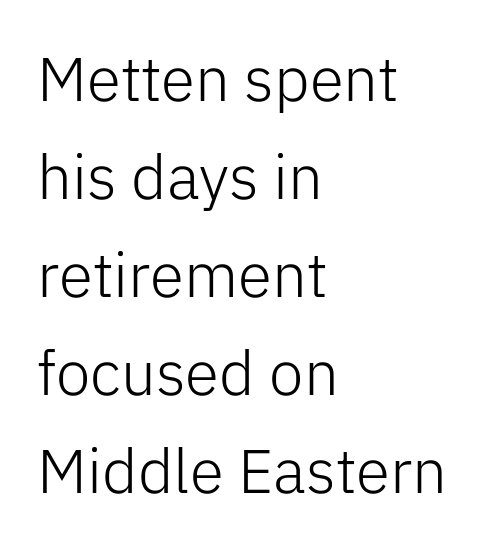
The type is set solid horizontally, with unmodified tracking. These lines sit exactly where default settings would place them. The space directly below the letters is spotless. A roman cut, with each character standing at attention. Weight: not bold — regular or lighter. Spacing verdict: proportional, widths tailored to each character.
